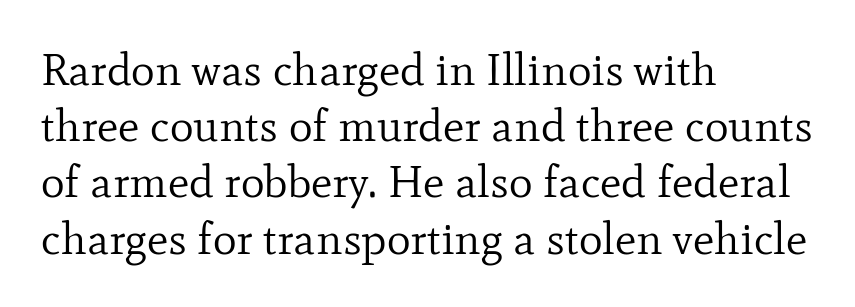
Q: Is the text bold? A: No.
Q: Is the text italic (slanted)? A: No, it is upright.
Q: Is the typeface a serif or a sans-serif typeface? A: Serif.
Q: Is the text underlined? A: No.
Q: How is the paragraph aligned? A: Left-aligned.
Q: Is the spacing between letters normal or unusually wide? A: Normal.
Q: Is the spacing between lines tight, normal or loose? A: Normal.
Q: Width (condensed, normal, or wide)? A: Normal.
Q: Stroke contrast? A: Low.
Q: x-height? A: Small.
Q: Monospaced? A: No.
